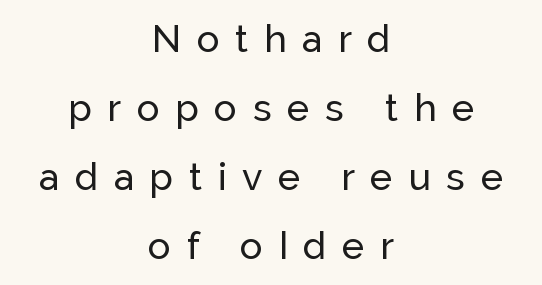
Every stem runs plumb, perpendicular to the baseline. Is the letter spacing exaggerated? Yes — the characters are pushed far apart. Leftover space on each line is divided equally before and after the words. The rendering shows plain stroke endings on the letterforms — a sans-serif design. Varying glyph widths throughout — classic text-font behaviour. Clear beneath every line of the passage.
